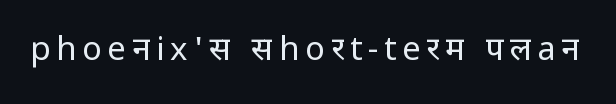
{"serif": "no", "italic": "no", "bold": "no", "weight": "regular", "width": "normal", "stroke_contrast": "low", "x_height": "medium", "monospaced": "no", "underline": "no", "glyph_px": 33}
